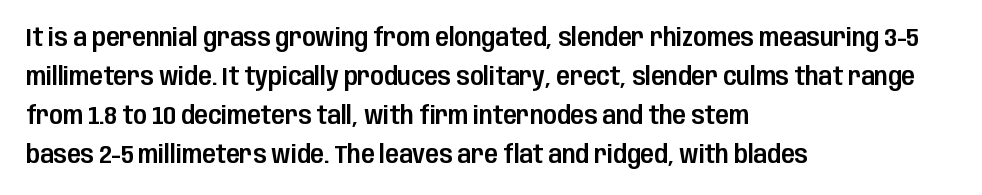
The image shows 25 px text type, upright; set left-aligned, normal line spacing (1.56x), normal letter spacing, not underlined.
